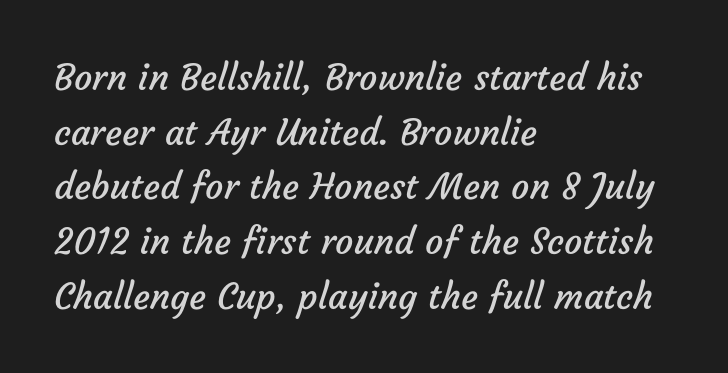
Q: Is the text bold? A: No.
Q: Is the typeface a serif or a sans-serif typeface? A: Sans-serif.
Q: Is the text underlined? A: No.
Q: How is the paragraph aligned? A: Left-aligned.
Q: Is the spacing between letters normal or unusually wide? A: Normal.
Q: Is the spacing between lines tight, normal or loose? A: Normal.
Q: Width (condensed, normal, or wide)? A: Normal.
Q: Stroke contrast? A: Low.
Q: x-height? A: Medium.
Q: Monospaced? A: No.
